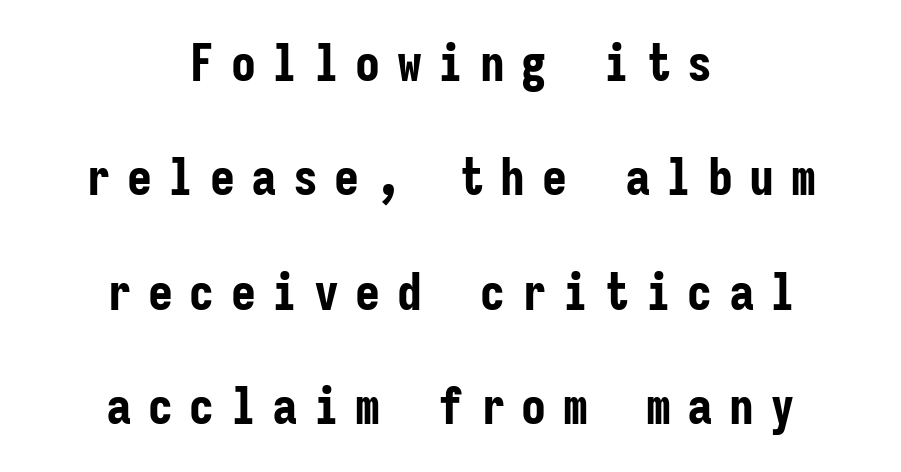
Q: Is the text bold? A: Yes.
Q: Is the text italic (slanted)? A: No, it is upright.
Q: Is the typeface a serif or a sans-serif typeface? A: Sans-serif.
Q: Is the text underlined? A: No.
Q: How is the paragraph aligned? A: Centered.
Q: Is the spacing between letters normal or unusually wide? A: Unusually wide.
Q: Is the spacing between lines tight, normal or loose? A: Loose.
Q: Width (condensed, normal, or wide)? A: Condensed.
Q: Stroke contrast? A: Low.
Q: x-height? A: Medium.
Q: Monospaced? A: Yes.
